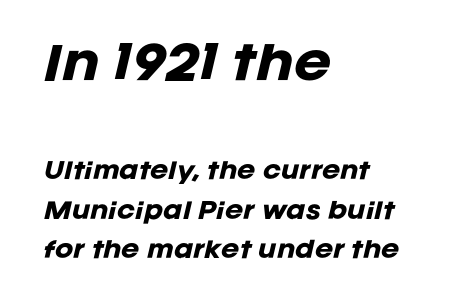
Q: Is the text bold? A: Yes.
Q: Is the text italic (slanted)? A: Yes, it leans right by about 12 degrees.
Q: Is the text underlined? A: No.
Q: How is the paragraph aligned? A: Left-aligned.
Q: Is the spacing between letters normal or unusually wide? A: Normal.
Q: Which block of text is set in a larger size, the first (top) or the second (bottom)? A: The first (top) one.
Q: Width (condensed, normal, or wide)? A: Normal.
Q: Stroke contrast? A: Low.
Q: x-height? A: Large.
Q: Monospaced? A: No.
